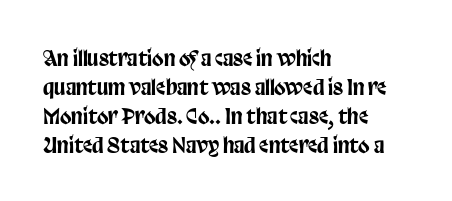
Does the leading feel generous? No, just average. Nobody touched the tracking dial on this one. This is the regular roman posture of the typeface. Visually the block forms a straight wall on the left and a jagged coastline on the right.
